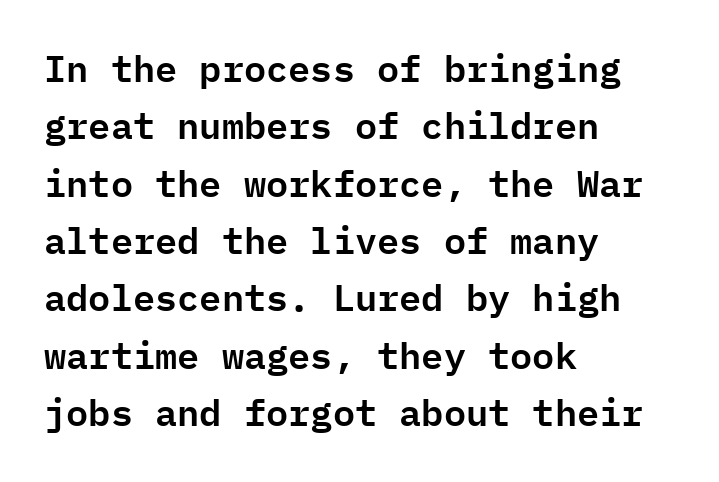
{"serif": "no", "italic": "no", "width": "normal", "stroke_contrast": "low", "x_height": "medium", "monospaced": "yes", "underline": "no", "align": "left", "line_spacing": "normal", "line_spacing_ratio": 1.55, "letter_spacing": "normal", "letter_spacing_em": 0.0, "glyph_px": 37}
